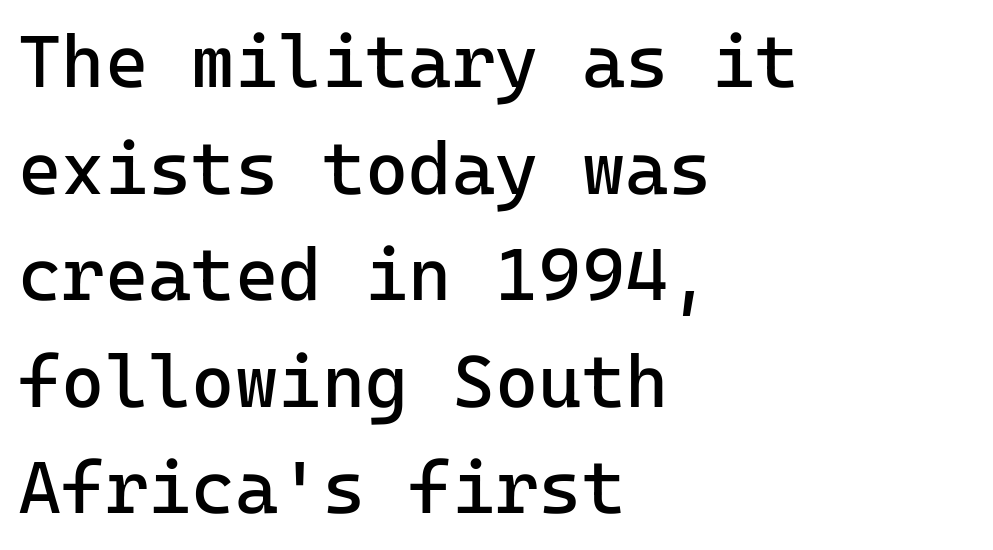
Q: Is the text bold? A: No.
Q: Is the text italic (slanted)? A: No, it is upright.
Q: Is the typeface a serif or a sans-serif typeface? A: Sans-serif.
Q: Is the text underlined? A: No.
Q: How is the paragraph aligned? A: Left-aligned.
Q: Is the spacing between letters normal or unusually wide? A: Normal.
Q: Is the spacing between lines tight, normal or loose? A: Normal.
Q: Width (condensed, normal, or wide)? A: Normal.
Q: Stroke contrast? A: Low.
Q: x-height? A: Medium.
Q: Monospaced? A: Yes.
